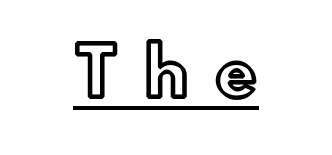
The image shows 65 px text type, upright; set unusually wide letter spacing (+0.39 em), underlined; a small x-height.
